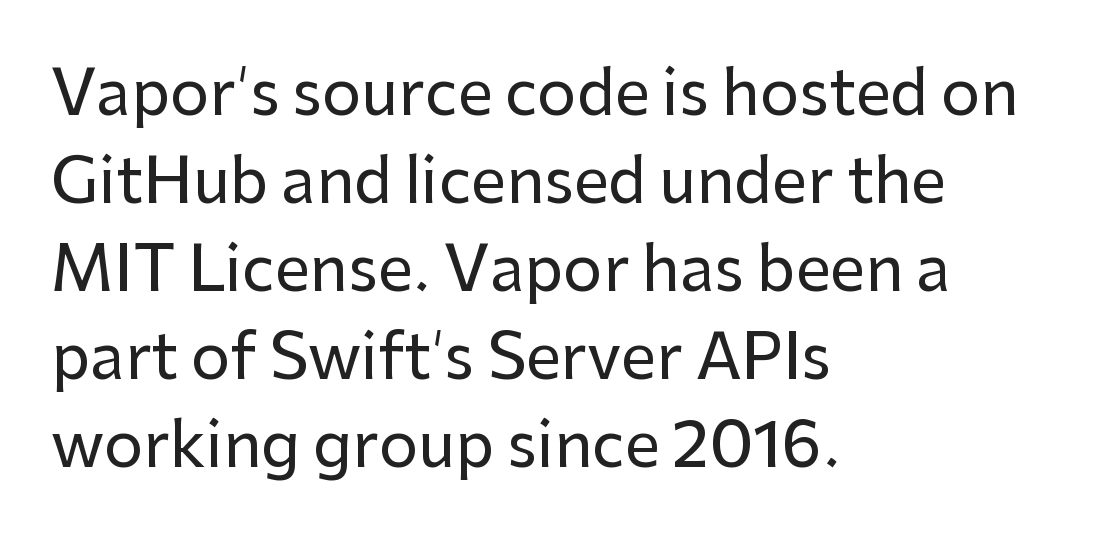
The image shows 62 px sans-serif type, upright; set left-aligned, normal line spacing (1.42x), normal letter spacing, not underlined; low stroke contrast and a medium x-height.
